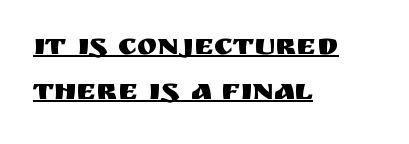
The image shows 30 px sans-serif type, upright; set left-aligned, normal line spacing (1.49x), normal letter spacing, underlined; medium stroke contrast and a large x-height.
